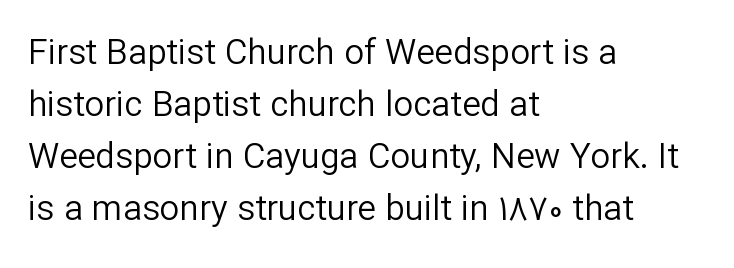
Q: Is the text bold? A: No.
Q: Is the text italic (slanted)? A: No, it is upright.
Q: Is the typeface a serif or a sans-serif typeface? A: Sans-serif.
Q: Is the text underlined? A: No.
Q: How is the paragraph aligned? A: Left-aligned.
Q: Is the spacing between letters normal or unusually wide? A: Normal.
Q: Is the spacing between lines tight, normal or loose? A: Normal.
Q: Width (condensed, normal, or wide)? A: Normal.
Q: Stroke contrast? A: Low.
Q: x-height? A: Medium.
Q: Monospaced? A: No.
